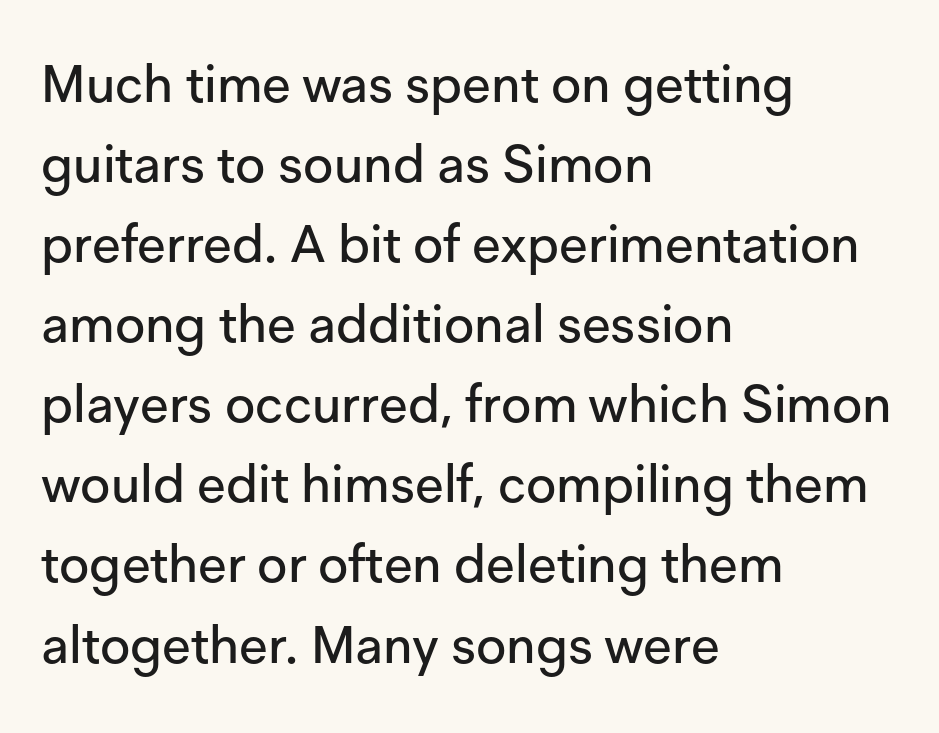
{"serif": "no", "italic": "no", "width": "normal", "stroke_contrast": "low", "x_height": "medium", "monospaced": "no", "underline": "no", "align": "left", "line_spacing": "normal", "line_spacing_ratio": 1.54, "letter_spacing": "normal", "letter_spacing_em": 0.0, "glyph_px": 52}
